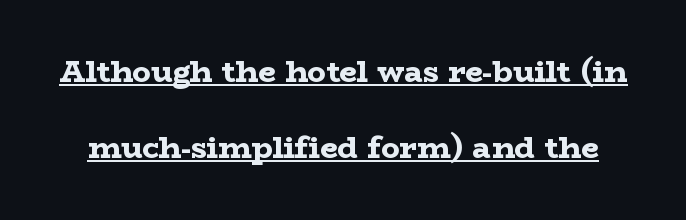
Q: Is the text bold? A: Yes.
Q: Is the text italic (slanted)? A: No, it is upright.
Q: Is the typeface a serif or a sans-serif typeface? A: Serif.
Q: Is the text underlined? A: Yes.
Q: Is the spacing between letters normal or unusually wide? A: Normal.
Q: Is the spacing between lines tight, normal or loose? A: Loose.
Q: Width (condensed, normal, or wide)? A: Wide.
Q: Stroke contrast? A: Low.
Q: x-height? A: Medium.
Q: Monospaced? A: No.
